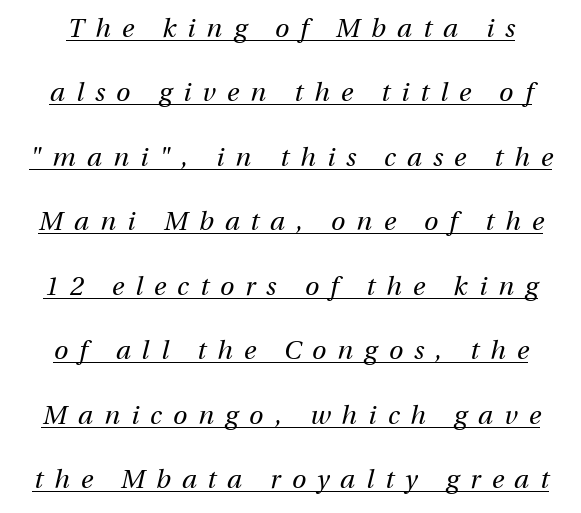
The image shows 26 px text type, italic (leaning right); set loose line spacing (2.48x), unusually wide letter spacing (+0.43 em), underlined.
